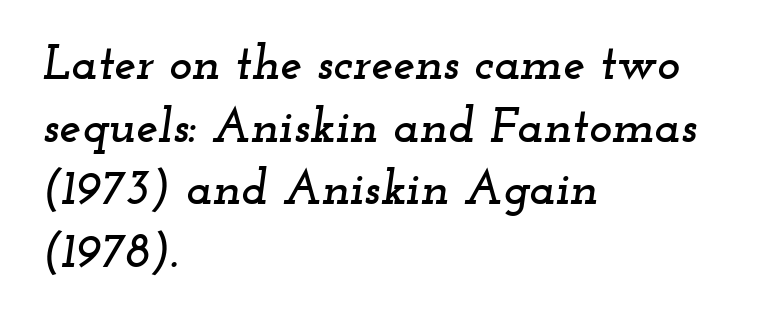
Q: Is the text italic (slanted)? A: Yes, it leans right by about 12 degrees.
Q: Is the typeface a serif or a sans-serif typeface? A: Serif.
Q: Is the text underlined? A: No.
Q: How is the paragraph aligned? A: Left-aligned.
Q: Is the spacing between letters normal or unusually wide? A: Normal.
Q: Is the spacing between lines tight, normal or loose? A: Normal.
Q: Width (condensed, normal, or wide)? A: Wide.
Q: Stroke contrast? A: Low.
Q: x-height? A: Small.
Q: Monospaced? A: No.
